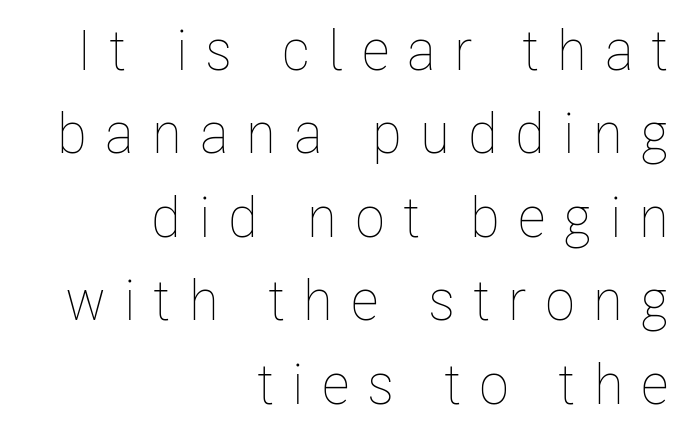
The image shows 56 px thin, condensed type, upright; set right-aligned, normal line spacing (1.49x), unusually wide letter spacing (+0.32 em), not underlined; low stroke contrast and a medium x-height.
